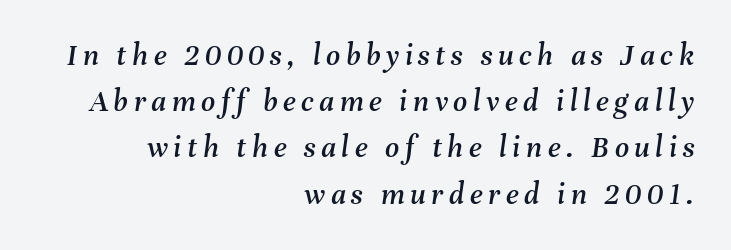
{"italic": "yes", "lean": "right", "slant_degrees": 8, "width": "normal", "stroke_contrast": "medium", "x_height": "medium", "monospaced": "no", "underline": "no", "align": "right", "line_spacing": "normal", "line_spacing_ratio": 1.49, "glyph_px": 31}
